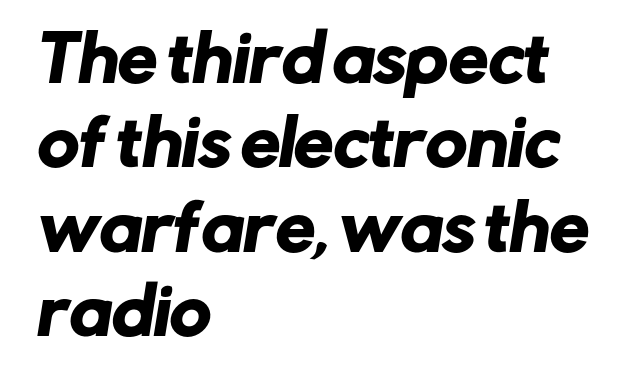
Q: Is the typeface a serif or a sans-serif typeface? A: Sans-serif.
Q: Is the text underlined? A: No.
Q: How is the paragraph aligned? A: Left-aligned.
Q: Is the spacing between letters normal or unusually wide? A: Normal.
Q: Is the spacing between lines tight, normal or loose? A: Normal.
Q: Width (condensed, normal, or wide)? A: Normal.
Q: Stroke contrast? A: Low.
Q: x-height? A: Medium.
Q: Monospaced? A: No.
